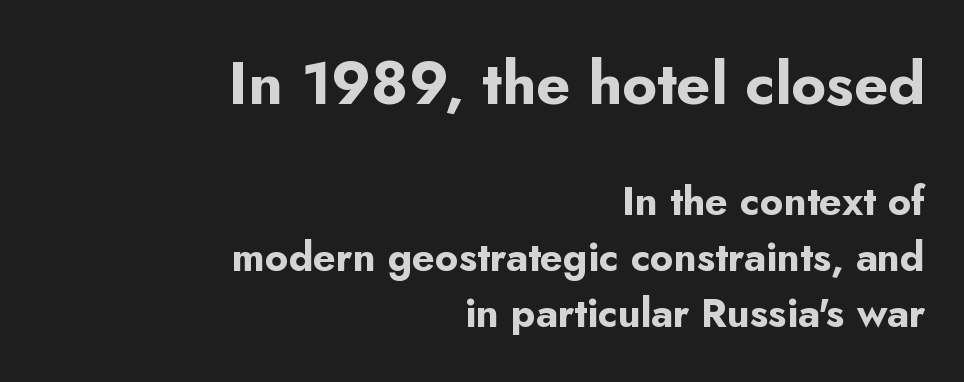
{"serif": "no", "italic": "no", "bold": "yes", "weight": "bold", "width": "normal", "stroke_contrast": "low", "x_height": "small", "monospaced": "no", "underline": "no", "align": "right", "line_spacing": "normal", "line_spacing_ratio": 1.41, "letter_spacing": "normal", "letter_spacing_em": 0.0, "larger_block": "first", "size_ratio": 1.5, "glyph_px": 60}
